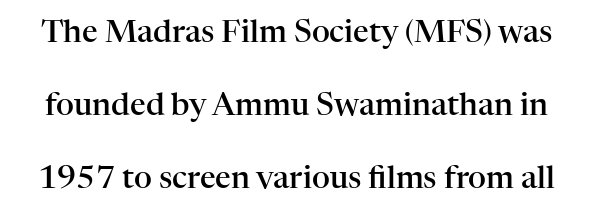
The image shows 31 px semibold serif type, upright; set loose line spacing (2.35x), normal letter spacing, not underlined; high stroke contrast and a medium x-height.
